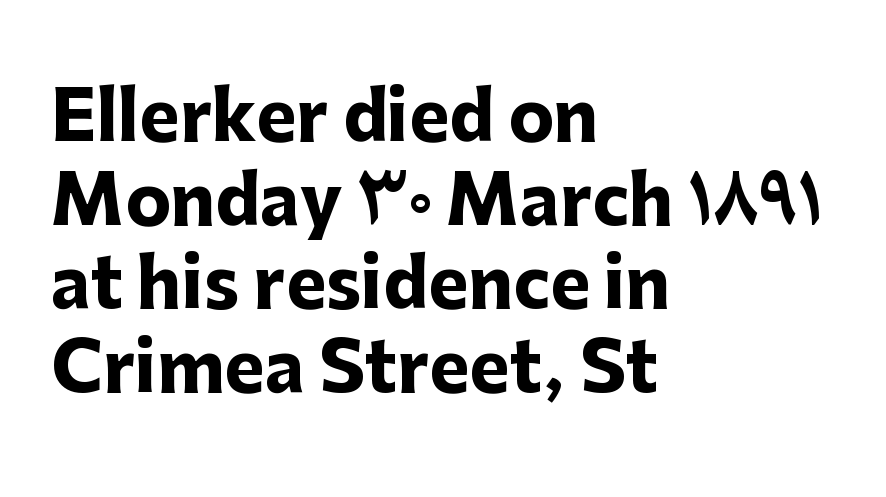
{"serif": "no", "italic": "no", "bold": "yes", "weight": "heavy", "width": "normal", "stroke_contrast": "low", "x_height": "medium", "monospaced": "no", "underline": "no", "align": "left", "line_spacing_ratio": 1.23, "letter_spacing": "normal", "letter_spacing_em": 0.0, "glyph_px": 68}
